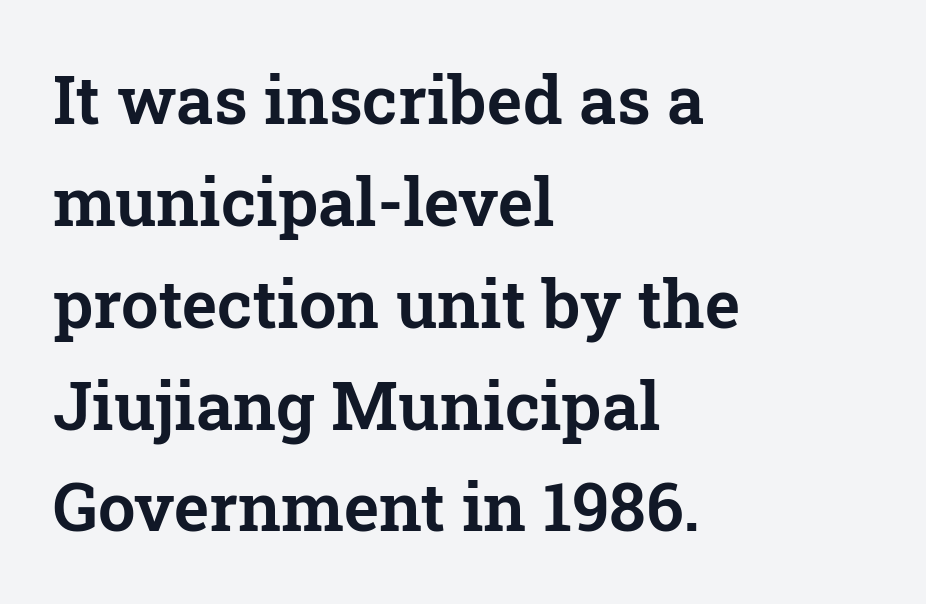
Quick note: interline space is typical. Examine the stroke ends and you'll spot serifs. Do the letters lean? They stand straight. This rendering leaves character spacing at its baseline value.
